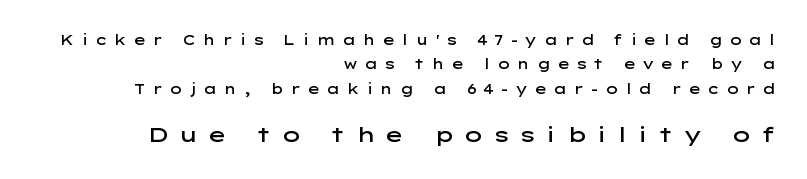
Quick note: underline off. The passage is arranged like a letterhead date or caption credit — flush right. There is plenty of visible air inserted between adjacent glyphs. Small over large — that's the arrangement of the two blocks here.
